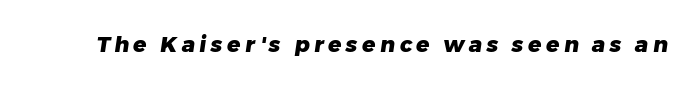
Q: Is the text bold? A: Yes.
Q: Is the text underlined? A: No.
Q: Is the spacing between letters normal or unusually wide? A: Unusually wide.
